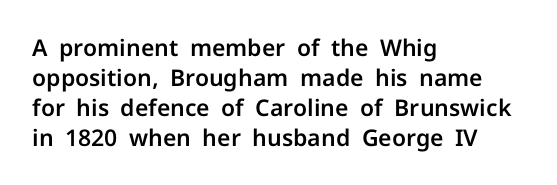
Q: Is the text italic (slanted)? A: No, it is upright.
Q: Is the text underlined? A: No.
Q: How is the paragraph aligned? A: Left-aligned.
Q: Is the spacing between letters normal or unusually wide? A: Normal.
Q: Is the spacing between lines tight, normal or loose? A: Normal.
